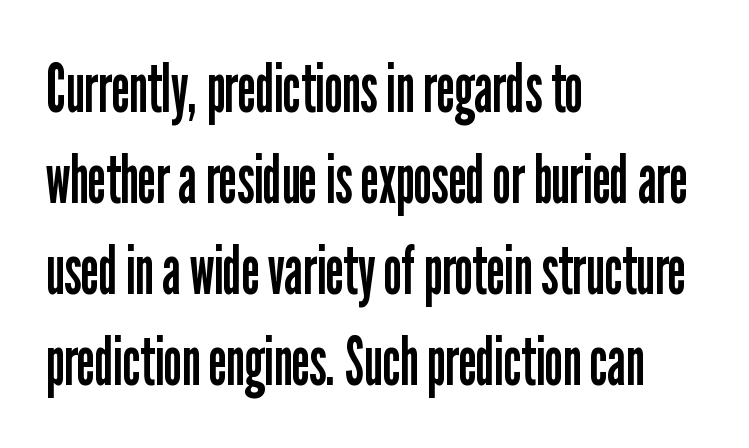
{"serif": "no", "italic": "no", "bold": "no", "weight": "regular", "width": "condensed", "stroke_contrast": "low", "x_height": "medium", "monospaced": "no", "underline": "no", "align": "left", "line_spacing": "normal", "line_spacing_ratio": 1.34, "letter_spacing": "normal", "letter_spacing_em": 0.0, "glyph_px": 68}
